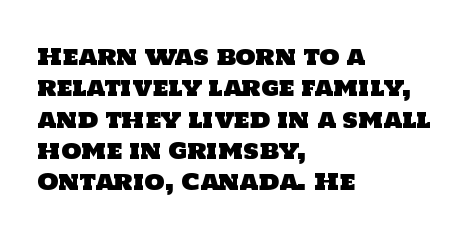
{"underline": "no", "align": "left", "line_spacing": "normal", "line_spacing_ratio": 1.36, "letter_spacing": "normal", "letter_spacing_em": 0.0, "glyph_px": 23}
